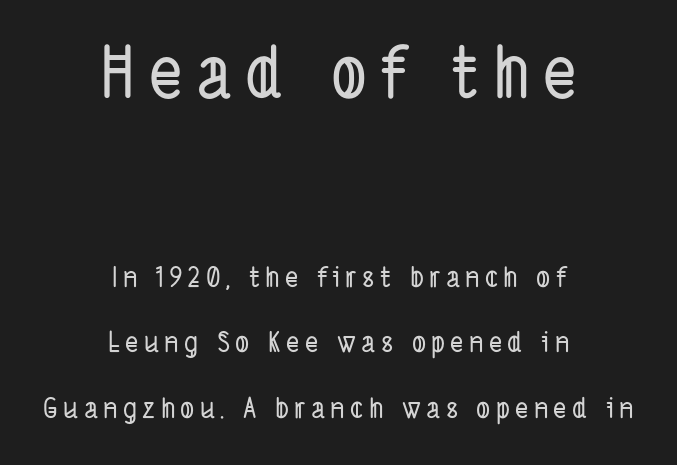
{"serif": "no", "width": "condensed", "stroke_contrast": "low", "x_height": "medium", "monospaced": "no", "underline": "no", "align": "center", "line_spacing": "loose", "line_spacing_ratio": 2.34, "larger_block": "first", "size_ratio": 2.54, "glyph_px": 71}
